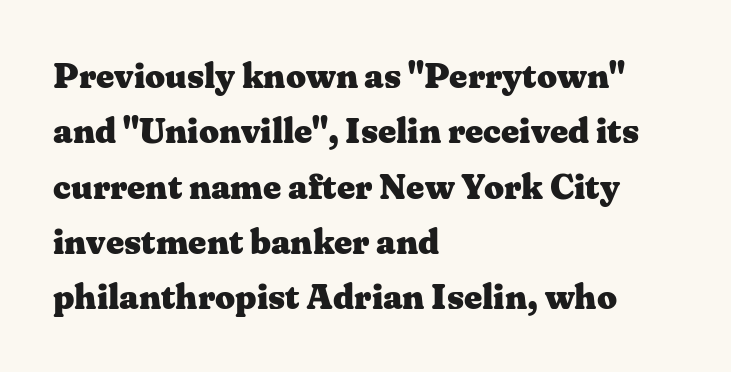
Q: Is the text bold? A: Yes.
Q: Is the text italic (slanted)? A: No, it is upright.
Q: Is the typeface a serif or a sans-serif typeface? A: Serif.
Q: Is the text underlined? A: No.
Q: How is the paragraph aligned? A: Left-aligned.
Q: Is the spacing between letters normal or unusually wide? A: Normal.
Q: Is the spacing between lines tight, normal or loose? A: Normal.
Q: Width (condensed, normal, or wide)? A: Wide.
Q: Stroke contrast? A: Medium.
Q: x-height? A: Medium.
Q: Monospaced? A: No.
